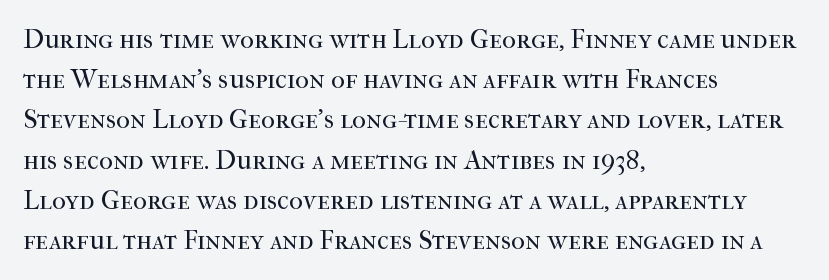
The paragraph shown leans on its left margin. Has an underline been added? It has not. The font's upright variant was chosen for this text. The cut favours lightness, reaching ordinary text weight at its darkest.
